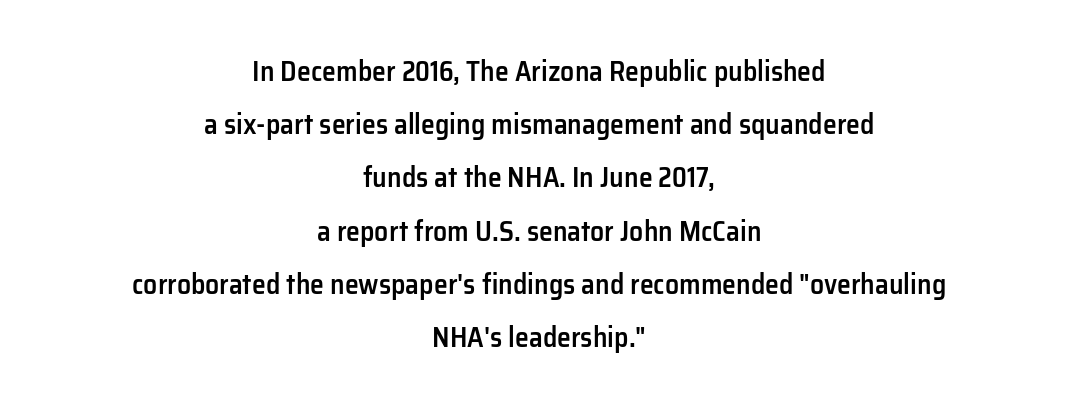
Q: Is the text bold? A: Semi-bold.
Q: Is the text italic (slanted)? A: No, it is upright.
Q: Is the typeface a serif or a sans-serif typeface? A: Sans-serif.
Q: Is the text underlined? A: No.
Q: How is the paragraph aligned? A: Centered.
Q: Is the spacing between letters normal or unusually wide? A: Normal.
Q: Is the spacing between lines tight, normal or loose? A: Loose.
Q: Width (condensed, normal, or wide)? A: Normal.
Q: Stroke contrast? A: Low.
Q: x-height? A: Medium.
Q: Monospaced? A: No.
